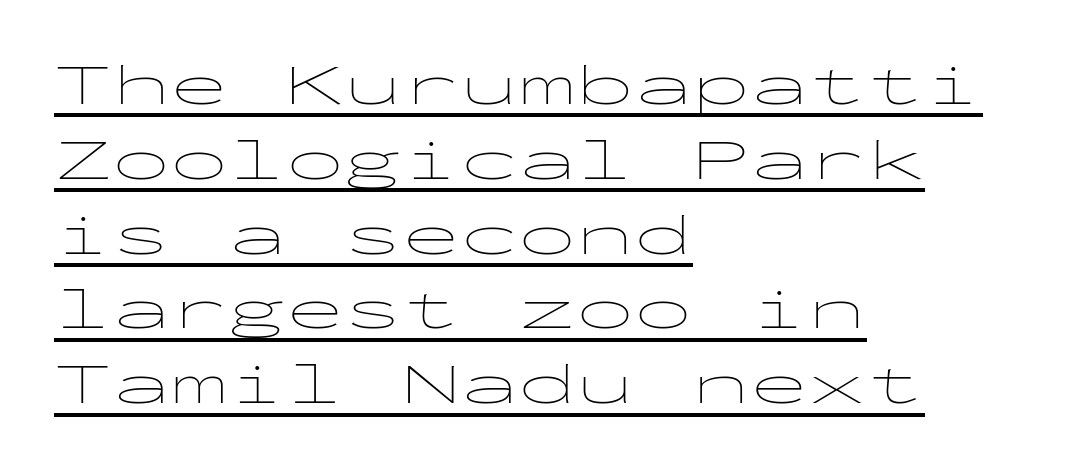
The image shows 58 px thin, wide sans-serif type, upright, monospaced; set left-aligned, normal line spacing (1.29x), normal letter spacing, underlined; low stroke contrast and a medium x-height.
